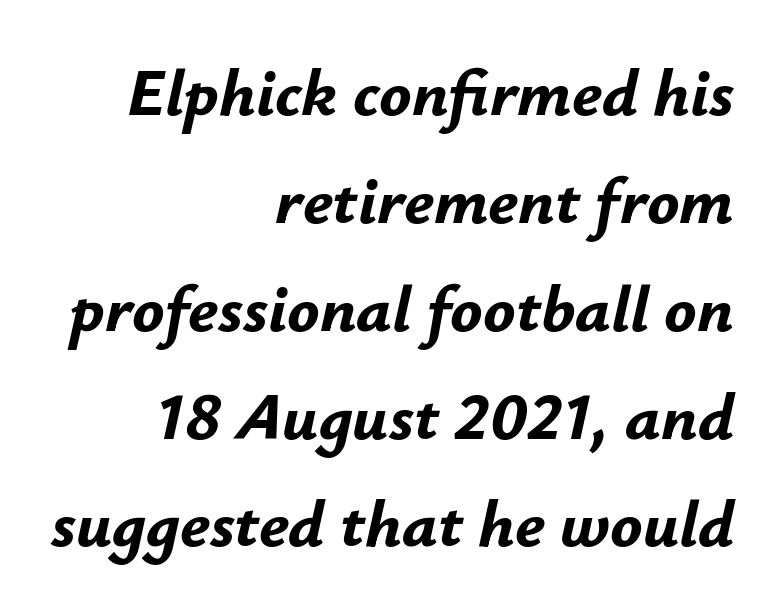
{"italic": "yes", "lean": "right", "slant_degrees": 12, "bold": "yes", "weight": "bold", "width": "normal", "stroke_contrast": "low", "x_height": "small", "monospaced": "no", "underline": "no", "align": "right", "line_spacing": "normal", "line_spacing_ratio": 1.61, "letter_spacing": "normal", "letter_spacing_em": 0.0, "glyph_px": 67}
